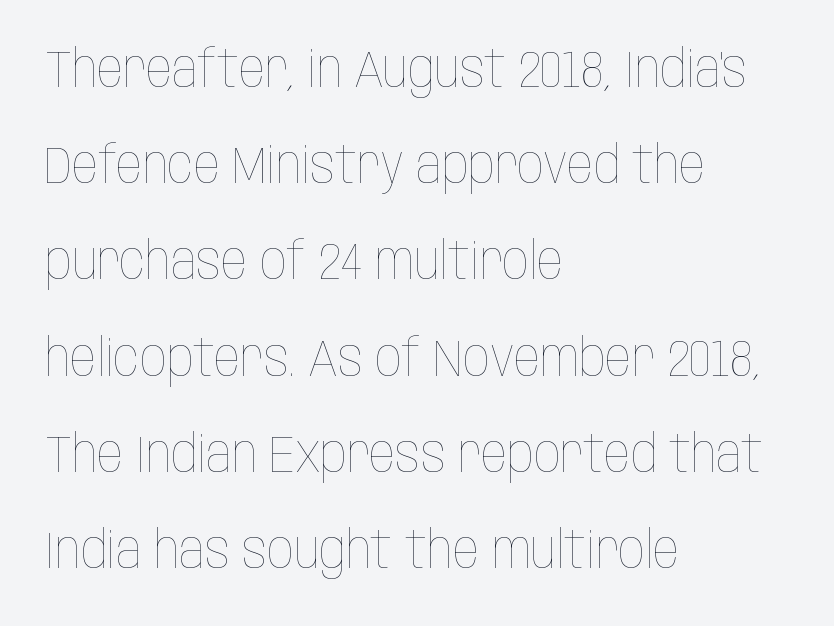
The image shows 52 px thin, condensed type, upright; set left-aligned, line spacing 1.85x, normal letter spacing, not underlined; low stroke contrast and a large x-height.
